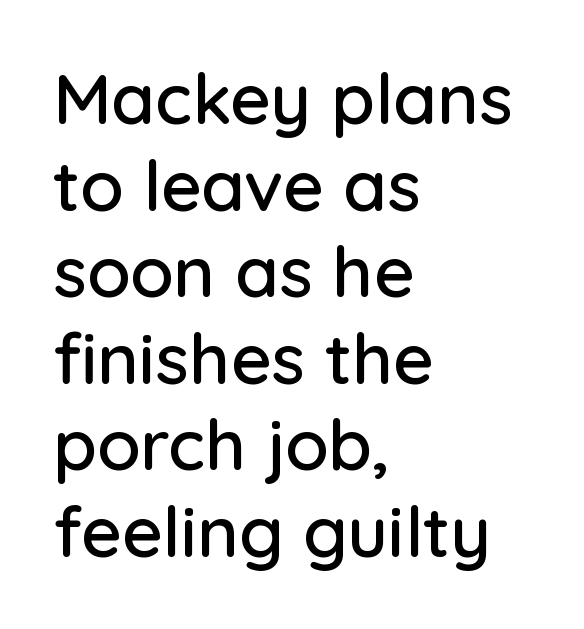
Casual observation: everything's shoved over to the left. Underline: absent. Note the varied advance widths — an 'i' is clearly narrower than an 'm'. Ascenders rise straight up at ninety degrees. Inter-character spacing is left at the font's built-in metrics.
